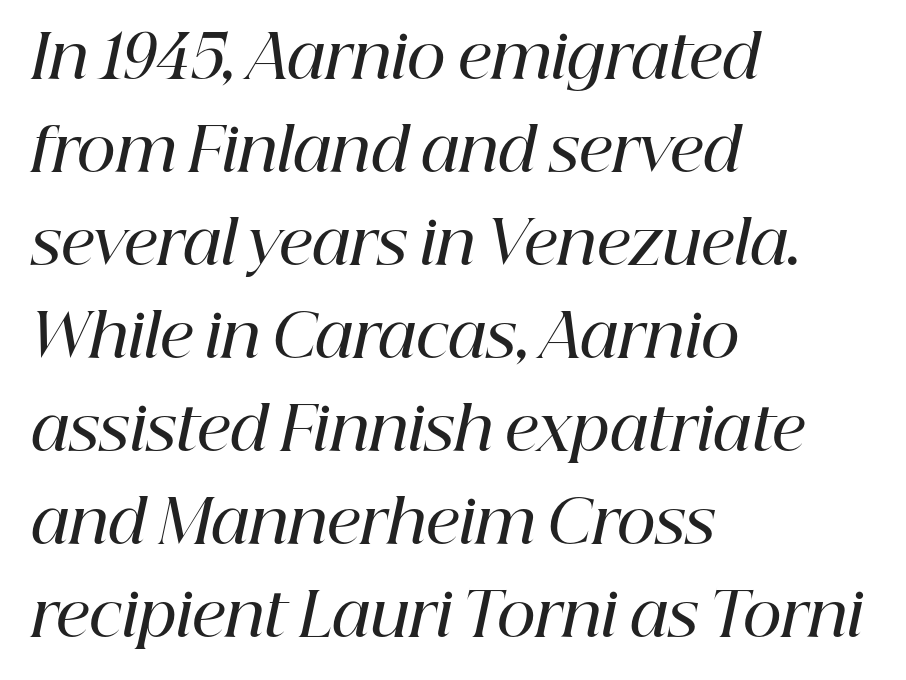
{"serif": "yes", "italic": "yes", "lean": "right", "slant_degrees": 12, "bold": "semi", "weight": "semibold", "width": "normal", "stroke_contrast": "high", "x_height": "medium", "monospaced": "no", "underline": "no", "align": "left", "line_spacing": "normal", "line_spacing_ratio": 1.55, "letter_spacing": "normal", "letter_spacing_em": 0.0, "glyph_px": 60}
